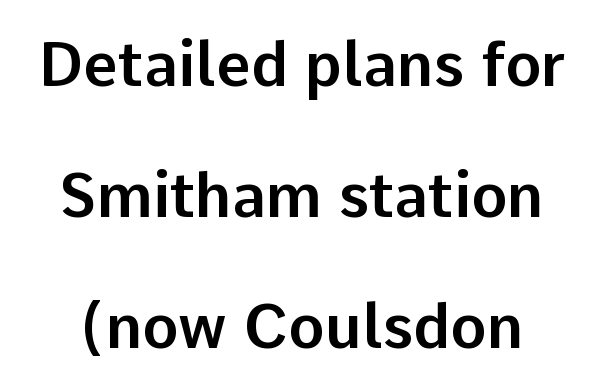
Characters follow at the spacing the type designer built in. Vertically, the passage feels expansive, rows floating well apart. This sample has the flowing, uneven cadence of proportional lettering. The letters stand straight up with perfectly vertical stems.
